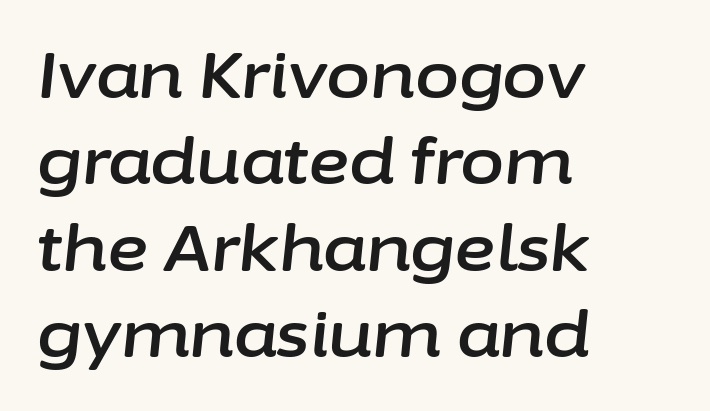
Q: Is the text italic (slanted)? A: Yes, it leans right by about 6 degrees.
Q: Is the text underlined? A: No.
Q: How is the paragraph aligned? A: Left-aligned.
Q: Is the spacing between letters normal or unusually wide? A: Normal.
Q: Is the spacing between lines tight, normal or loose? A: Normal.
Q: Width (condensed, normal, or wide)? A: Normal.
Q: Stroke contrast? A: Low.
Q: x-height? A: Medium.
Q: Monospaced? A: No.
